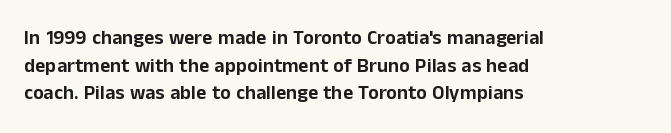
The image shows 20 px text type, upright; set left-aligned, normal line spacing (1.38x), normal letter spacing, not underlined.
